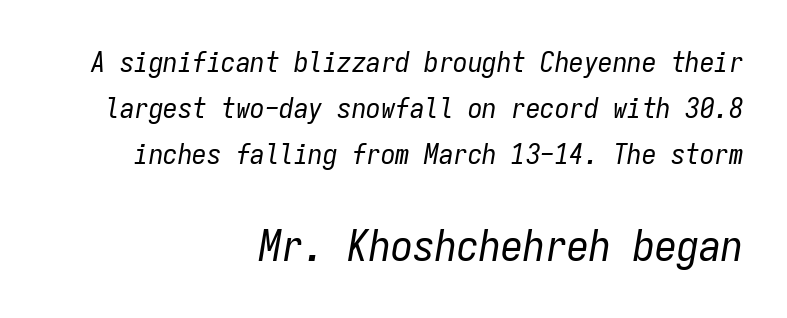
Which margin do the lines hug? The right one — the left edge is uneven. This sample has the even, mechanical cadence of fixed-width lettering. Check under the words: just untouched page. Quick note: interline space is typical.
